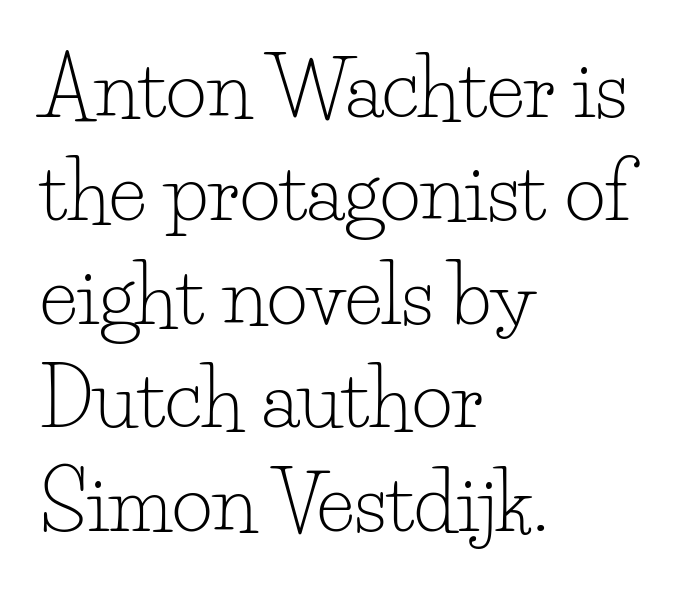
The setting favours the left margin, as ordinary paragraphs usually do. You could not count columns in this text — the font is proportionally spaced. A normal amount of white space separates one row of letters from the next. Does extra space separate the letters? No, they use regular spacing.
